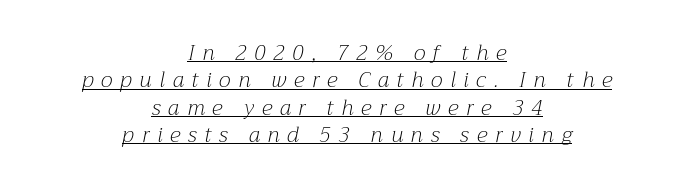
The horizontal fit of the characters is loose and conspicuously gappy. The typesetter has applied underlining to the passage shown. Quick note: italic. The passage is arranged like a title page — every line centered. Weight: regular or lighter. In terms of leading, this rendering sits right in the middle.
